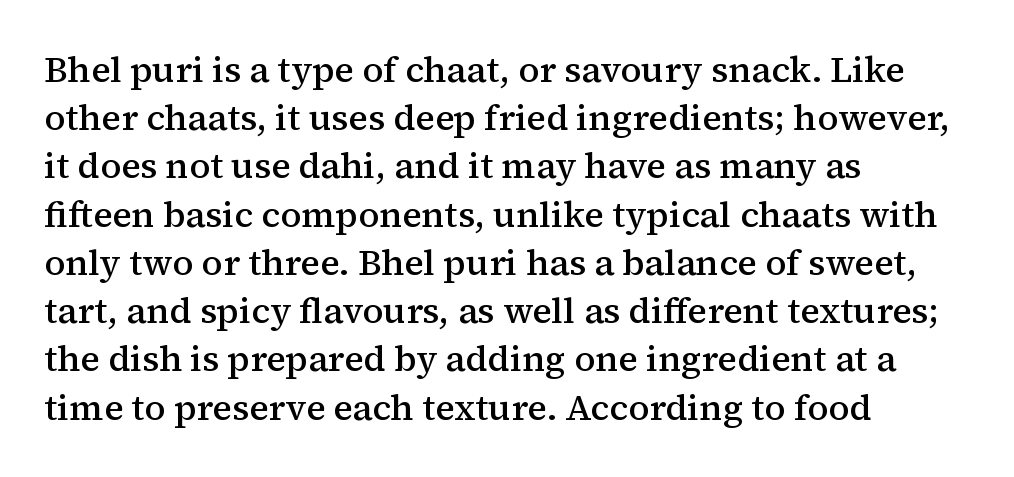
{"serif": "yes", "italic": "no", "bold": "semi", "weight": "semibold", "width": "normal", "stroke_contrast": "medium", "x_height": "medium", "monospaced": "no", "underline": "no", "align": "left", "line_spacing": "normal", "line_spacing_ratio": 1.34, "letter_spacing": "normal", "letter_spacing_em": 0.0, "glyph_px": 36}
